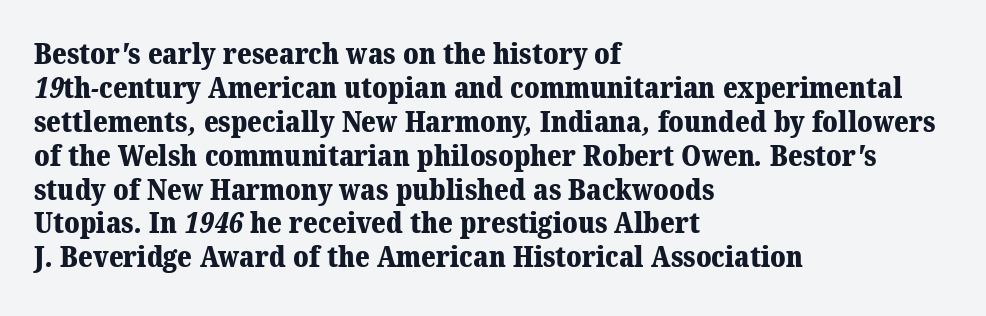
Varying glyph widths throughout — classic text-font behaviour. Inter-character spacing is left at the font's built-in metrics. Has an underline been added? It has not. This is serif lettering, the kind often seen in printed books.
